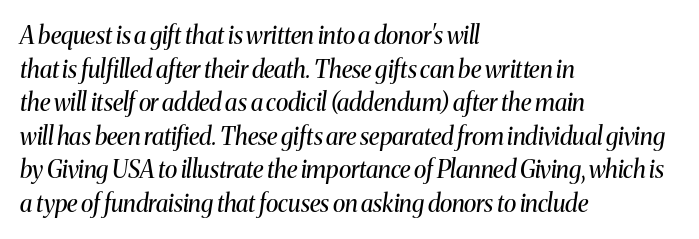
The passage shown leans; its letterforms are oblique. This sample keeps an unexceptional amount of space between lines. Nothing heavy about these letters — not bold at all. Underlining? Definitely not there. Observe the ordinary spacing: letters are neighbours, not strangers. The paragraph has a hard left edge and a soft right edge.
